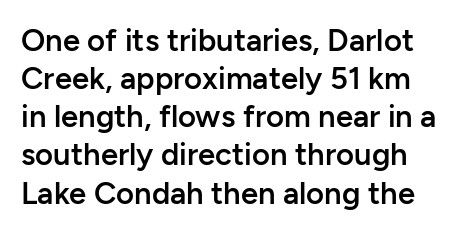
{"serif": "no", "italic": "no", "bold": "semi", "weight": "semibold", "width": "normal", "stroke_contrast": "low", "x_height": "medium", "monospaced": "no", "underline": "no", "line_spacing_ratio": 1.23, "letter_spacing": "normal", "letter_spacing_em": 0.0, "glyph_px": 31}
